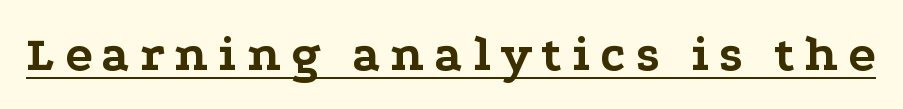
The image shows 51 px bold, wide serif type, upright; set underlined; low stroke contrast and a medium x-height.
